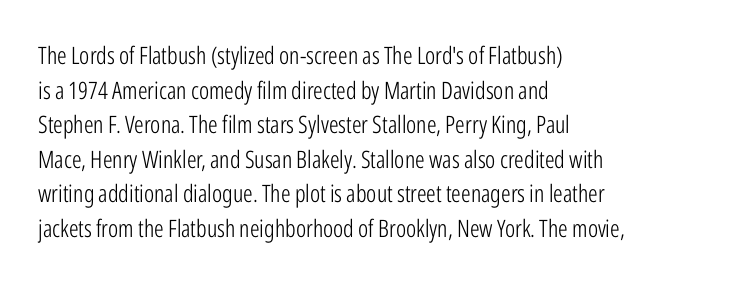
Q: Is the text bold? A: No.
Q: Is the text italic (slanted)? A: No, it is upright.
Q: Is the text underlined? A: No.
Q: How is the paragraph aligned? A: Left-aligned.
Q: Is the spacing between letters normal or unusually wide? A: Normal.
Q: Is the spacing between lines tight, normal or loose? A: Normal.
